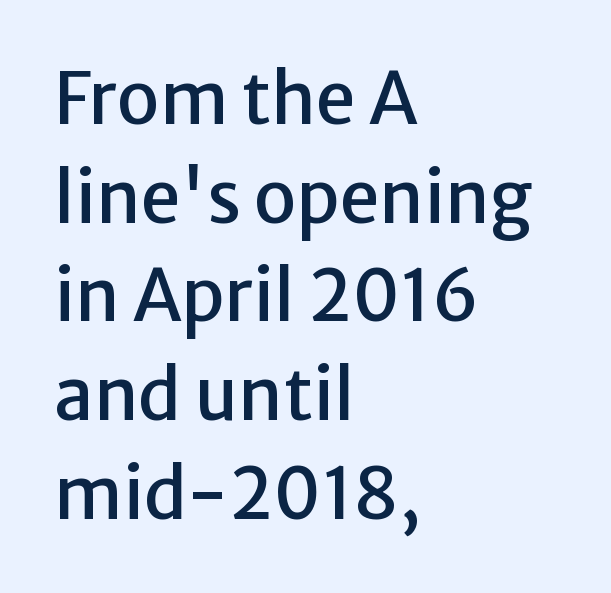
{"serif": "no", "italic": "no", "width": "normal", "stroke_contrast": "low", "x_height": "medium", "monospaced": "no", "underline": "no", "align": "left", "line_spacing": "normal", "line_spacing_ratio": 1.39, "letter_spacing": "normal", "letter_spacing_em": 0.0, "glyph_px": 71}
